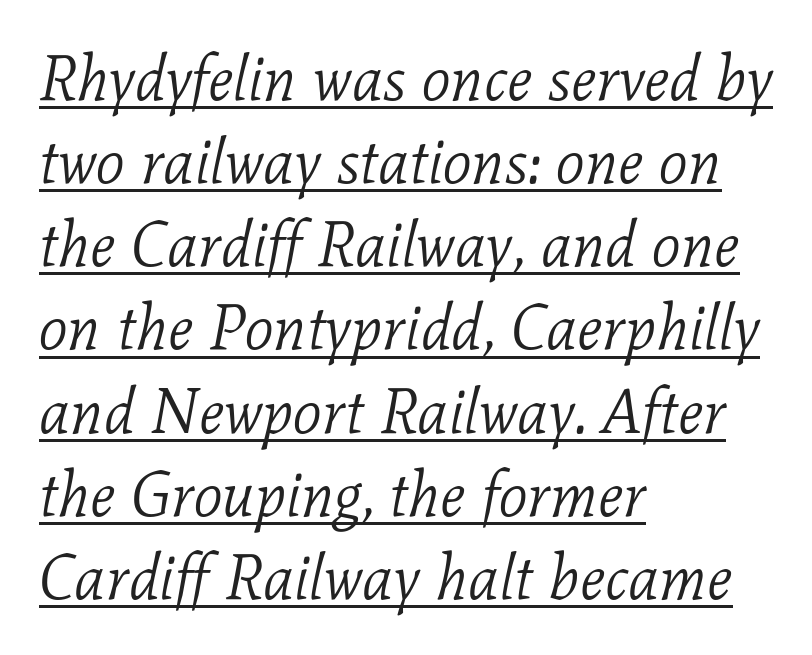
{"serif": "yes", "italic": "yes", "lean": "right", "slant_degrees": 11, "bold": "no", "weight": "light", "width": "normal", "stroke_contrast": "low", "x_height": "medium", "monospaced": "no", "underline": "yes", "align": "left", "line_spacing": "normal", "line_spacing_ratio": 1.32, "letter_spacing": "normal", "letter_spacing_em": 0.0, "glyph_px": 63}
